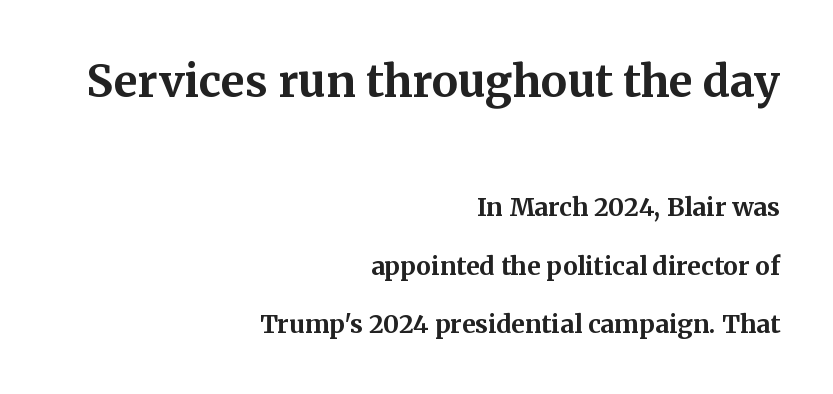
{"serif": "yes", "italic": "no", "bold": "yes", "weight": "bold", "width": "normal", "stroke_contrast": "medium", "x_height": "medium", "monospaced": "no", "underline": "no", "align": "right", "line_spacing": "loose", "line_spacing_ratio": 2.34, "letter_spacing": "normal", "letter_spacing_em": 0.0, "larger_block": "first", "size_ratio": 1.76, "glyph_px": 44}
